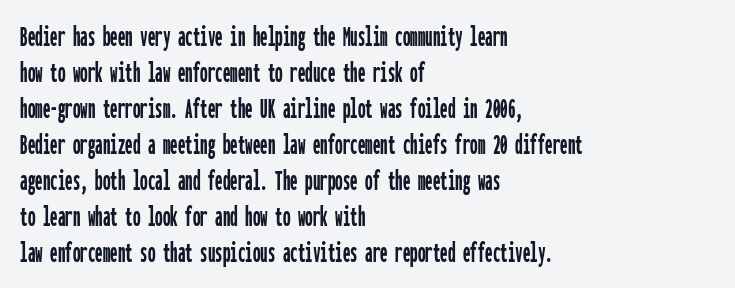
Q: Is the text italic (slanted)? A: No, it is upright.
Q: Is the typeface a serif or a sans-serif typeface? A: Sans-serif.
Q: Is the text underlined? A: No.
Q: How is the paragraph aligned? A: Left-aligned.
Q: Is the spacing between letters normal or unusually wide? A: Normal.
Q: Width (condensed, normal, or wide)? A: Condensed.
Q: Stroke contrast? A: Low.
Q: x-height? A: Medium.
Q: Monospaced? A: Yes.
